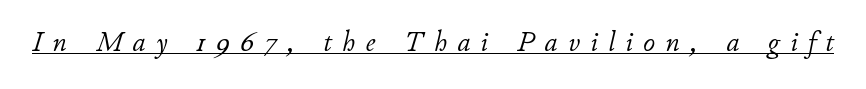
{"italic": "yes", "lean": "right", "slant_degrees": 11, "bold": "no", "weight": "light", "width": "normal", "stroke_contrast": "low", "x_height": "small", "monospaced": "no", "underline": "yes", "letter_spacing": "wide", "letter_spacing_em": 0.36, "glyph_px": 29}
